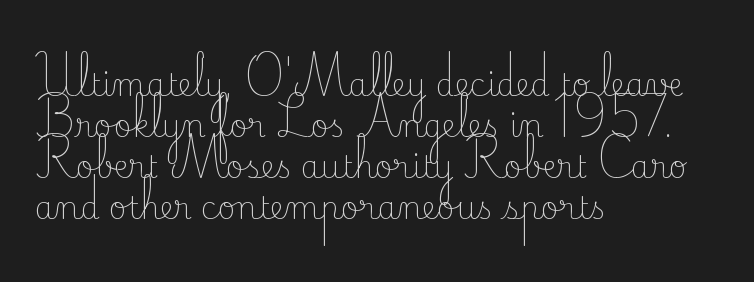
Q: Is the text bold? A: No.
Q: Is the text italic (slanted)? A: No, it is upright.
Q: Is the typeface a serif or a sans-serif typeface? A: Serif.
Q: Is the text underlined? A: No.
Q: How is the paragraph aligned? A: Left-aligned.
Q: Is the spacing between letters normal or unusually wide? A: Normal.
Q: Is the spacing between lines tight, normal or loose? A: Normal.
Q: Width (condensed, normal, or wide)? A: Normal.
Q: Stroke contrast? A: Low.
Q: x-height? A: Small.
Q: Monospaced? A: No.
